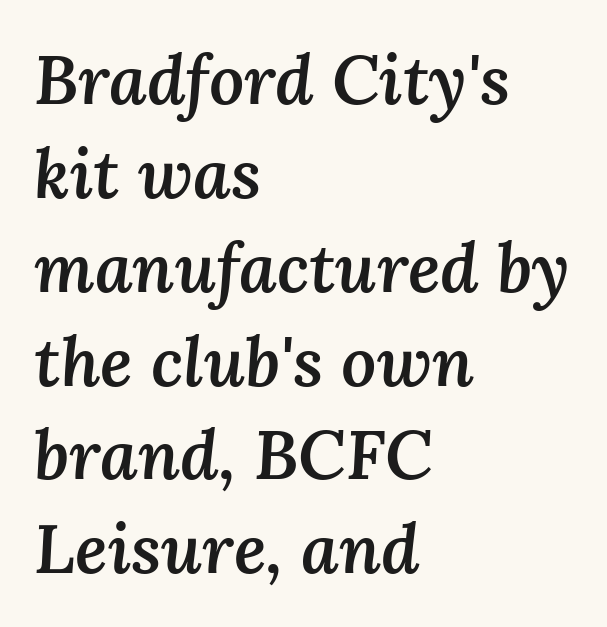
An italicized treatment has been applied to the whole sample. Every row of glyphs begins at an identical x-position on the left. Look at the stroke-to-counter ratio: somewhat heavy, a semibold. Has an underline been added? It has not. Normally led — the rows are evenly, conventionally spaced. Spacing verdict: proportional, widths tailored to each character.
